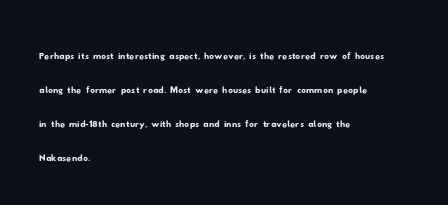
Lines of text with bare space underneath. Glyph-to-glyph distance matches everyday printed text. The lines sit at an ordinary, default distance from one another. The lines in this sample share a left origin and differ only in where they stop.
